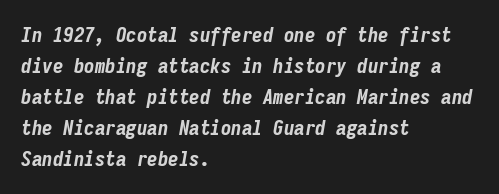
The image shows 21 px bold type, italic (leaning right); set left-aligned, normal line spacing (1.48x), normal letter spacing, not underlined.
